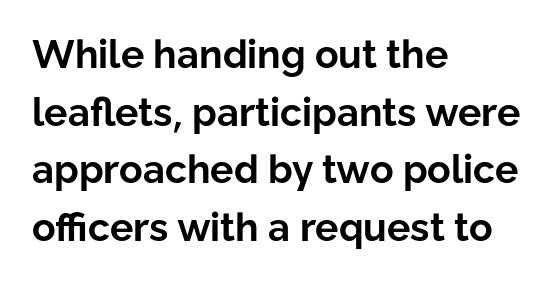
The image shows 39 px bold sans-serif type, upright; set left-aligned, normal line spacing (1.48x), normal letter spacing, not underlined; low stroke contrast and a medium x-height.
